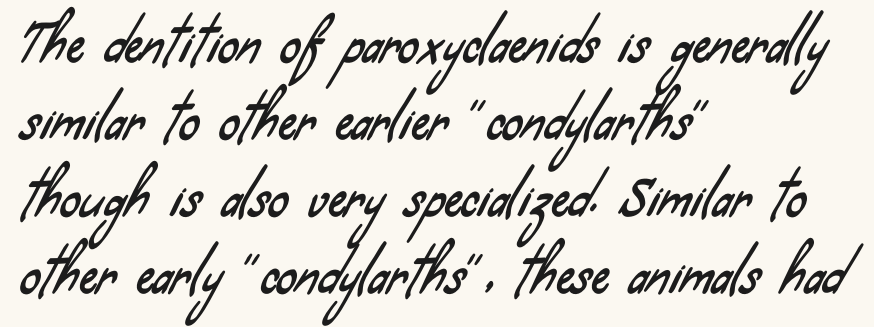
Q: Is the typeface a serif or a sans-serif typeface? A: Sans-serif.
Q: Is the text underlined? A: No.
Q: How is the paragraph aligned? A: Left-aligned.
Q: Is the spacing between letters normal or unusually wide? A: Normal.
Q: Is the spacing between lines tight, normal or loose? A: Normal.
Q: Width (condensed, normal, or wide)? A: Condensed.
Q: Stroke contrast? A: Low.
Q: x-height? A: Small.
Q: Monospaced? A: No.
